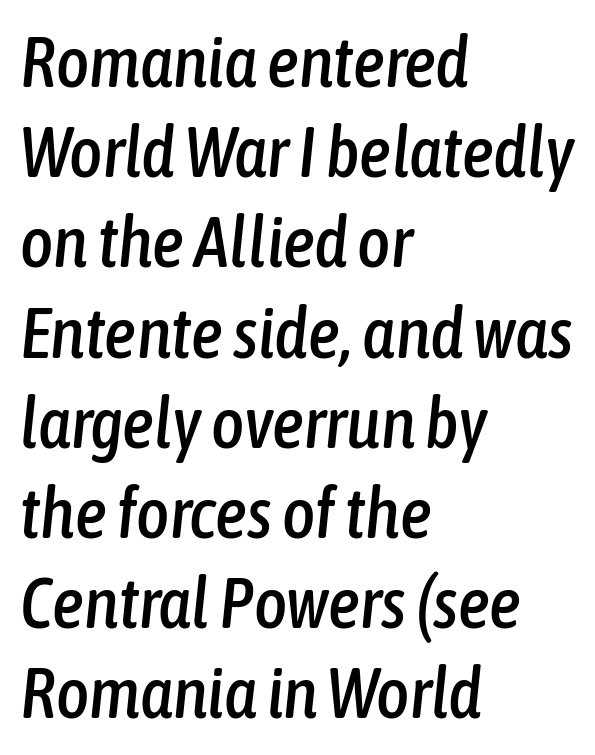
{"italic": "yes", "lean": "right", "slant_degrees": 6, "width": "condensed", "stroke_contrast": "low", "x_height": "medium", "monospaced": "no", "underline": "no", "align": "left", "line_spacing": "normal", "line_spacing_ratio": 1.27, "letter_spacing": "normal", "letter_spacing_em": 0.0, "glyph_px": 71}
